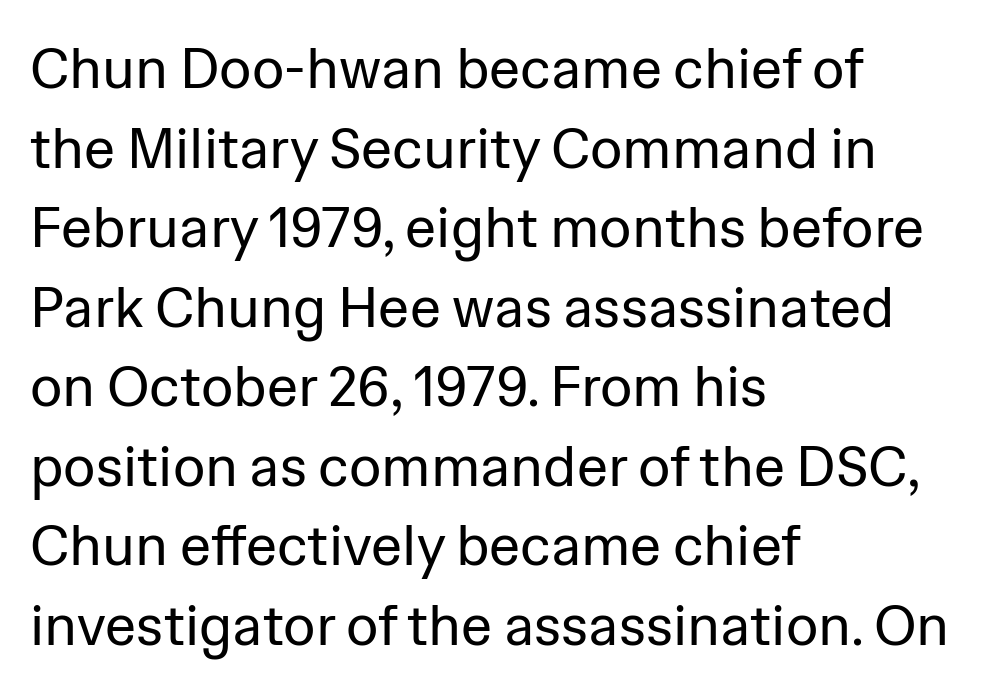
The image shows 56 px regular-weight sans-serif type, upright; set left-aligned, normal line spacing (1.42x), normal letter spacing, not underlined; low stroke contrast and a medium x-height.
